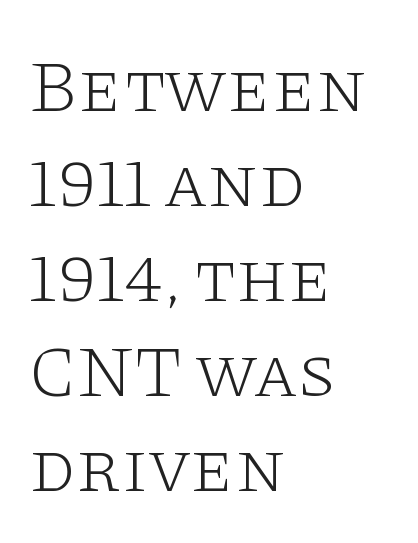
Q: Is the text bold? A: No.
Q: Is the text italic (slanted)? A: No, it is upright.
Q: Is the typeface a serif or a sans-serif typeface? A: Serif.
Q: Is the text underlined? A: No.
Q: How is the paragraph aligned? A: Left-aligned.
Q: Is the spacing between letters normal or unusually wide? A: Normal.
Q: Is the spacing between lines tight, normal or loose? A: Normal.
Q: Width (condensed, normal, or wide)? A: Wide.
Q: Stroke contrast? A: Low.
Q: x-height? A: Large.
Q: Monospaced? A: No.
